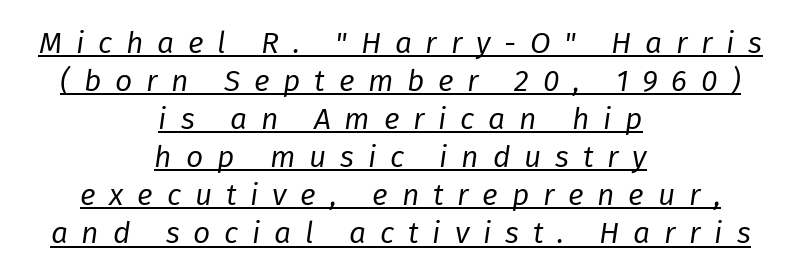
The image shows 30 px regular-weight type, italic (leaning right); set centered, normal line spacing (1.27x), unusually wide letter spacing (+0.46 em), underlined; low stroke contrast and a medium x-height.
